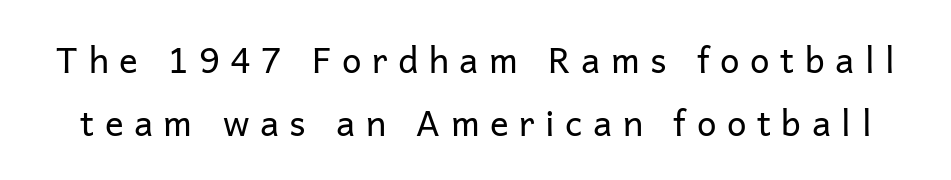
{"serif": "no", "italic": "no", "bold": "no", "weight": "regular", "width": "normal", "stroke_contrast": "low", "x_height": "medium", "monospaced": "no", "underline": "no", "line_spacing_ratio": 1.8, "letter_spacing": "wide", "letter_spacing_em": 0.3, "glyph_px": 35}
